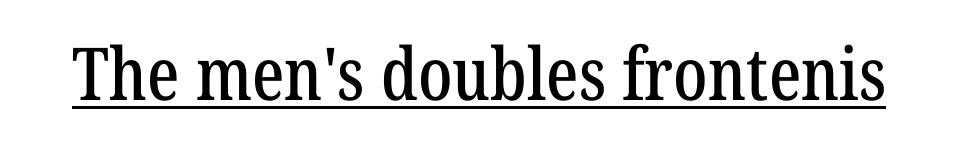
Q: Is the text italic (slanted)? A: No, it is upright.
Q: Is the typeface a serif or a sans-serif typeface? A: Serif.
Q: Is the text underlined? A: Yes.
Q: Is the spacing between letters normal or unusually wide? A: Normal.
Q: Width (condensed, normal, or wide)? A: Condensed.
Q: Stroke contrast? A: Low.
Q: x-height? A: Medium.
Q: Monospaced? A: No.
